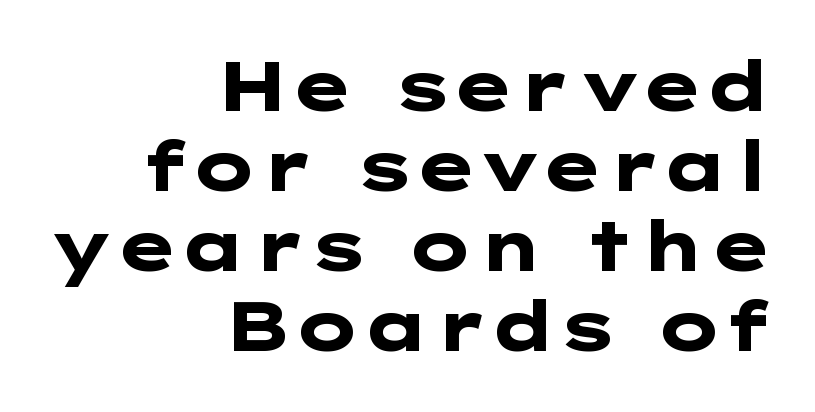
The image shows 69 px heavy, wide sans-serif type, upright; set right-aligned, line spacing 1.16x, normal letter spacing, not underlined; low stroke contrast and a medium x-height.
